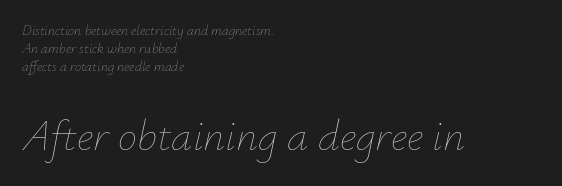
The image shows 43 px thin type, italic (leaning right); set left-aligned, normal line spacing (1.28x), normal letter spacing, not underlined; the second (bottom) block is 3.07x larger; low stroke contrast and a small x-height.
